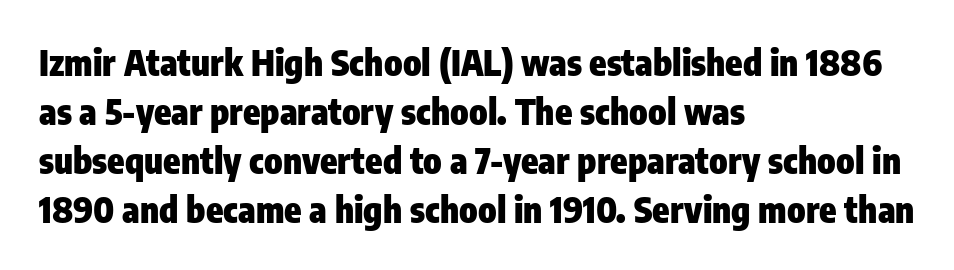
The specimen reads as upright at a glance. Decoration check: the copy has no underline. What kind of face is this? One without serifs — a sans. Notice how thick the strokes are: this is what a full bold looks like. The designer left line spacing at the default. Each letter keeps its own natural width here, so spacing adapts to shape.
